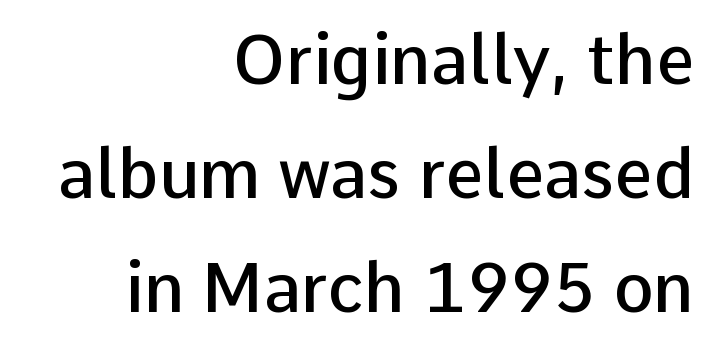
There is no visible air inserted between adjacent glyphs. The words here are not underlined. Normally led — the rows are evenly, conventionally spaced. Line endings align vertically; line beginnings do not. Are there feet on the stems? There aren't — it's a sans.
